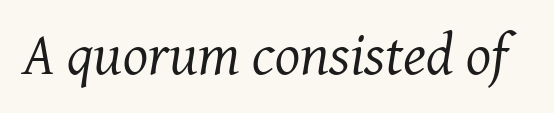
The image shows 59 px regular-weight serif type, italic (leaning right); set normal letter spacing, not underlined; medium stroke contrast and a medium x-height.
